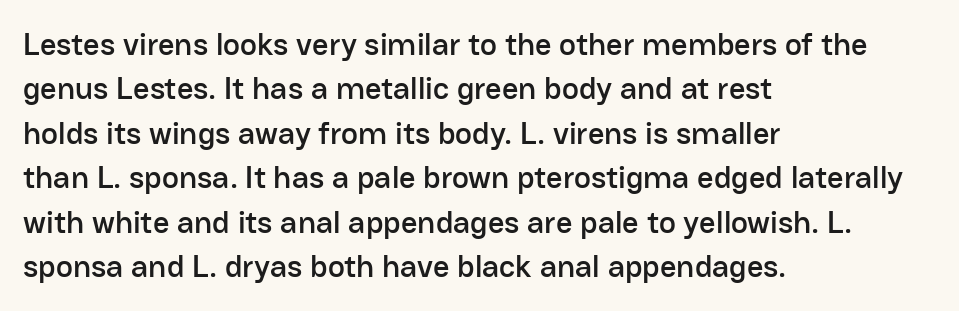
Q: Is the text italic (slanted)? A: No, it is upright.
Q: Is the typeface a serif or a sans-serif typeface? A: Sans-serif.
Q: Is the text underlined? A: No.
Q: How is the paragraph aligned? A: Left-aligned.
Q: Is the spacing between letters normal or unusually wide? A: Normal.
Q: Is the spacing between lines tight, normal or loose? A: Normal.
Q: Width (condensed, normal, or wide)? A: Normal.
Q: Stroke contrast? A: Low.
Q: x-height? A: Medium.
Q: Monospaced? A: No.
